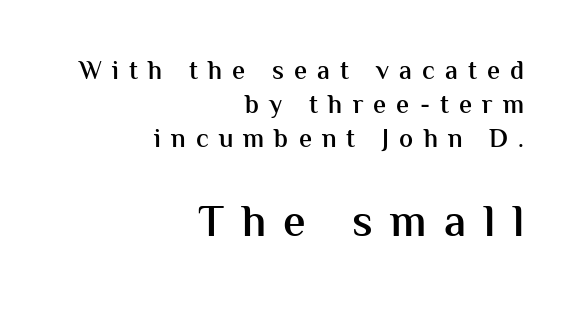
Q: Is the text bold? A: Semi-bold.
Q: Is the text italic (slanted)? A: No, it is upright.
Q: Is the typeface a serif or a sans-serif typeface? A: Sans-serif.
Q: Is the text underlined? A: No.
Q: How is the paragraph aligned? A: Right-aligned.
Q: Is the spacing between letters normal or unusually wide? A: Unusually wide.
Q: Is the spacing between lines tight, normal or loose? A: Normal.
Q: Which block of text is set in a larger size, the first (top) or the second (bottom)? A: The second (bottom) one.
Q: Width (condensed, normal, or wide)? A: Normal.
Q: Stroke contrast? A: Medium.
Q: x-height? A: Medium.
Q: Monospaced? A: No.
